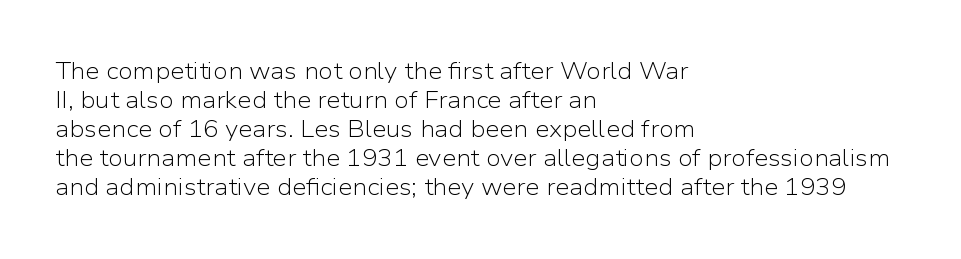
The image shows 23 px text type, upright; set left-aligned, normal line spacing (1.26x), normal letter spacing, not underlined.
